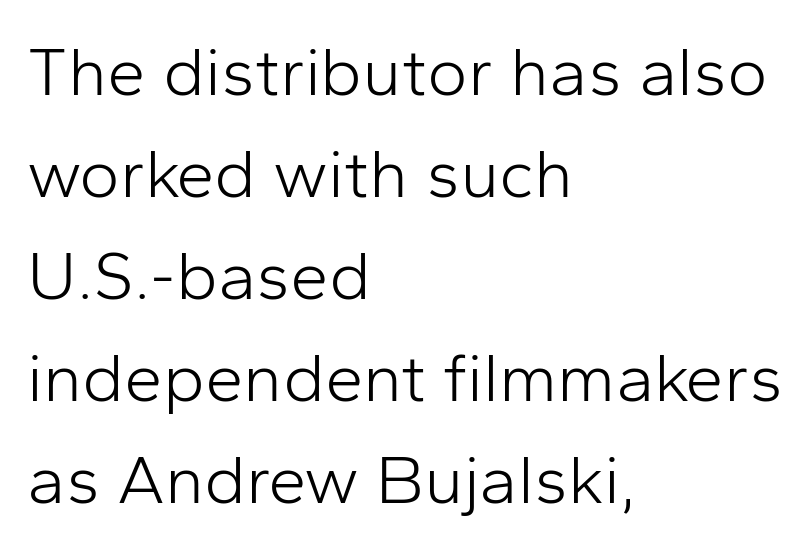
The image shows 69 px light sans-serif type, upright; set left-aligned, normal line spacing (1.48x), normal letter spacing, not underlined; low stroke contrast and a medium x-height.
